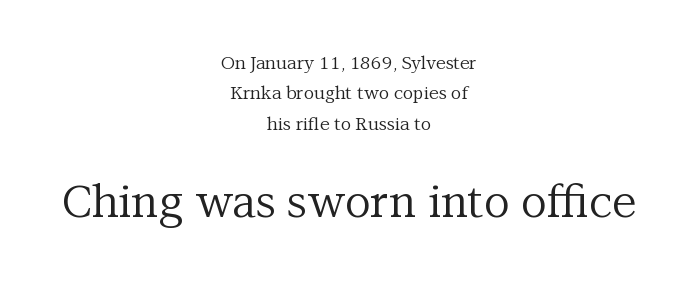
Q: Is the text bold? A: No.
Q: Is the text italic (slanted)? A: No, it is upright.
Q: Is the typeface a serif or a sans-serif typeface? A: Serif.
Q: Is the text underlined? A: No.
Q: How is the paragraph aligned? A: Centered.
Q: Is the spacing between letters normal or unusually wide? A: Normal.
Q: Is the spacing between lines tight, normal or loose? A: Normal.
Q: Which block of text is set in a larger size, the first (top) or the second (bottom)? A: The second (bottom) one.
Q: Width (condensed, normal, or wide)? A: Normal.
Q: Stroke contrast? A: Medium.
Q: x-height? A: Medium.
Q: Monospaced? A: No.
